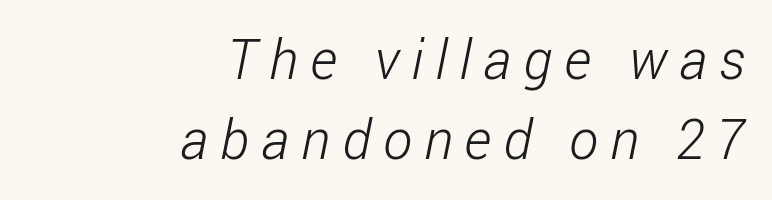
Q: Is the text bold? A: No.
Q: Is the typeface a serif or a sans-serif typeface? A: Sans-serif.
Q: Is the text underlined? A: No.
Q: How is the paragraph aligned? A: Right-aligned.
Q: Is the spacing between letters normal or unusually wide? A: Unusually wide.
Q: Is the spacing between lines tight, normal or loose? A: Normal.
Q: Width (condensed, normal, or wide)? A: Condensed.
Q: Stroke contrast? A: Low.
Q: x-height? A: Medium.
Q: Monospaced? A: No.
